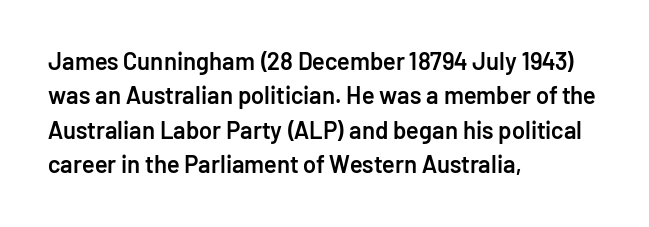
{"italic": "no", "bold": "semi", "underline": "no", "align": "left", "line_spacing": "normal", "line_spacing_ratio": 1.43, "letter_spacing": "normal", "letter_spacing_em": 0.0, "glyph_px": 24}
